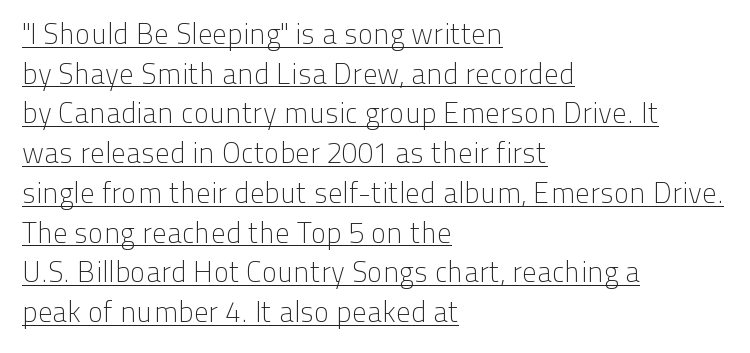
The axis of the letterforms is exactly vertical. Character widths vary here, with narrow letters taking less room than wide ones. These lines stack with their left ends in a neat column. The designer left line spacing at the default.
